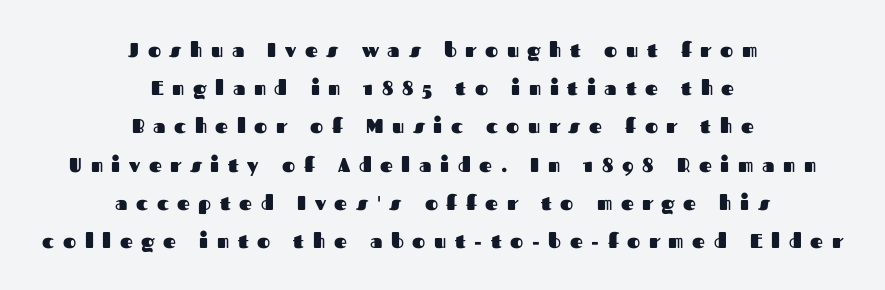
The letters stand straight up with perfectly vertical stems. The font is running at its bold setting. Has an underline been added? It has not. The passage shown stacks its lines with a broad gap. What stands out about the letter spacing? Its width — letters are far apart. Visually the block forms a symmetrical silhouette, jagged on both flanks.
